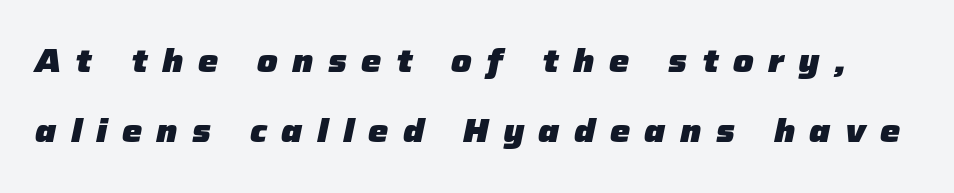
Q: Is the text bold? A: Yes.
Q: Is the text italic (slanted)? A: Yes, it leans right by about 12 degrees.
Q: Is the text underlined? A: No.
Q: Is the spacing between letters normal or unusually wide? A: Unusually wide.
Q: Is the spacing between lines tight, normal or loose? A: Loose.
Q: Width (condensed, normal, or wide)? A: Normal.
Q: Stroke contrast? A: Low.
Q: x-height? A: Medium.
Q: Monospaced? A: No.
